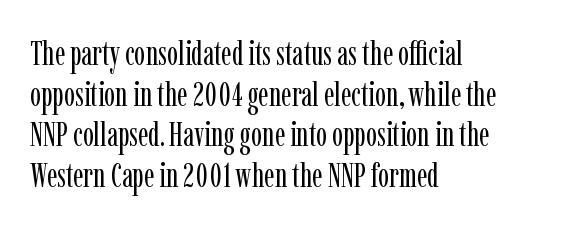
Line starts are locked; line ends wander. Compared with a typical body face, this is equally light or lighter still. Is this a fixed-width face? No — the glyphs have proportional, varying widths. Quick note: not italic, upright.
